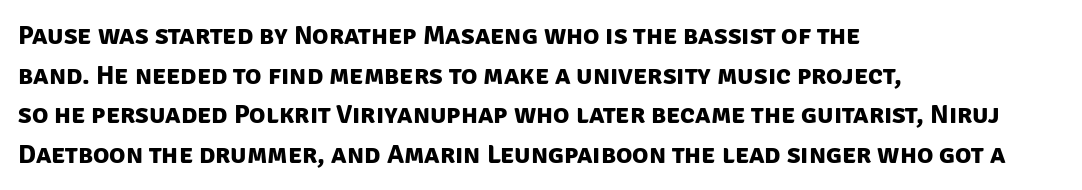
The image shows 27 px bold type; set left-aligned, normal line spacing (1.47x), normal letter spacing, not underlined.
